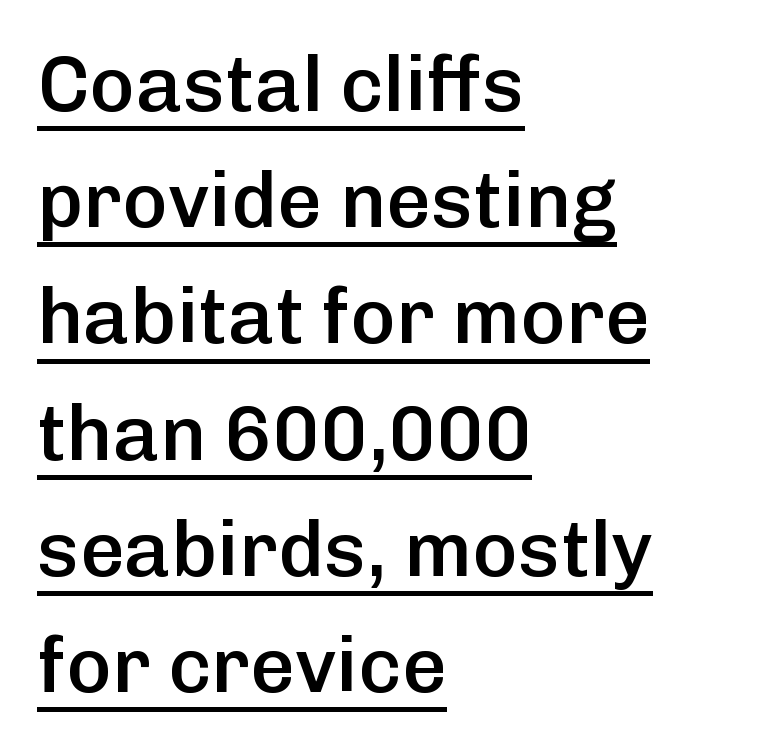
No feet cap the strokes, marking this as sans-serif type. The vertical gap from one line to the next is medium. Quick note: underline on. Tall strokes in this sample are plumb rather than angled.
